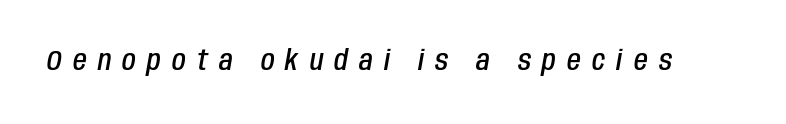
{"italic": "yes", "lean": "right", "slant_degrees": 10, "bold": "semi", "weight": "semibold", "width": "condensed", "stroke_contrast": "low", "x_height": "large", "monospaced": "no", "underline": "no", "letter_spacing": "wide", "letter_spacing_em": 0.4, "glyph_px": 28}
